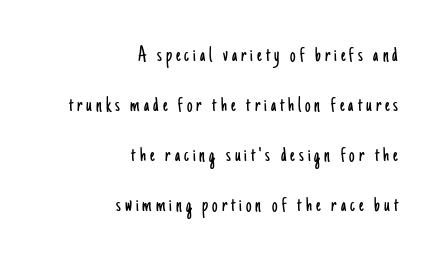
Q: Is the text bold? A: No.
Q: Is the text italic (slanted)? A: No, it is upright.
Q: Is the text underlined? A: No.
Q: How is the paragraph aligned? A: Right-aligned.
Q: Is the spacing between lines tight, normal or loose? A: Loose.
